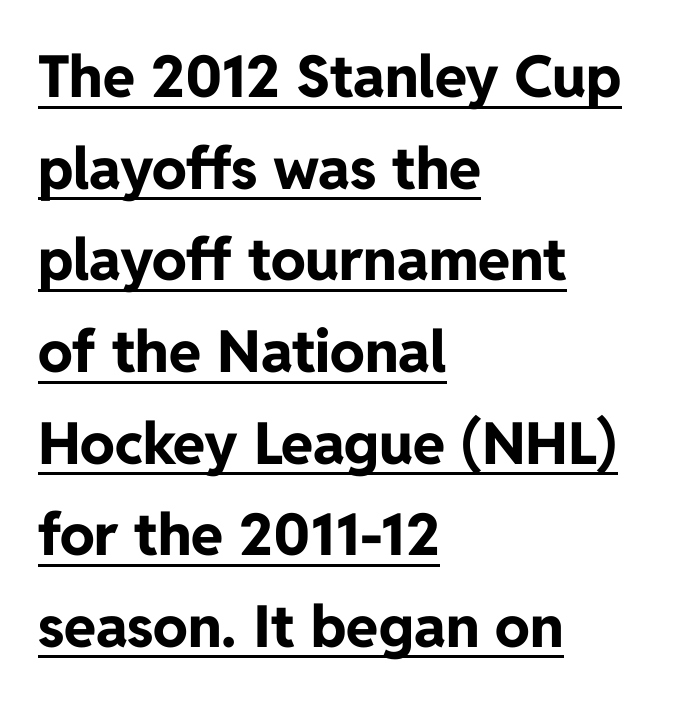
{"serif": "no", "italic": "no", "bold": "yes", "weight": "bold", "width": "normal", "stroke_contrast": "low", "x_height": "medium", "monospaced": "no", "underline": "yes", "align": "left", "line_spacing": "normal", "line_spacing_ratio": 1.58, "letter_spacing": "normal", "letter_spacing_em": 0.0, "glyph_px": 58}
